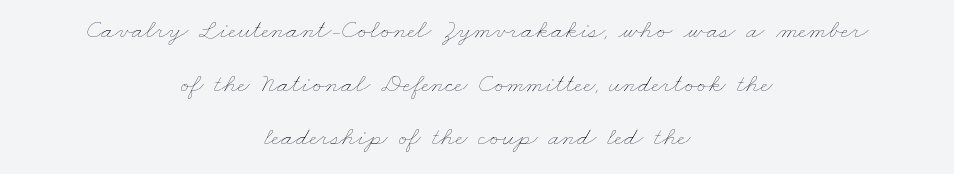
Q: Is the text bold? A: No.
Q: Is the text underlined? A: No.
Q: How is the paragraph aligned? A: Centered.
Q: Is the spacing between letters normal or unusually wide? A: Normal.
Q: Is the spacing between lines tight, normal or loose? A: Loose.
